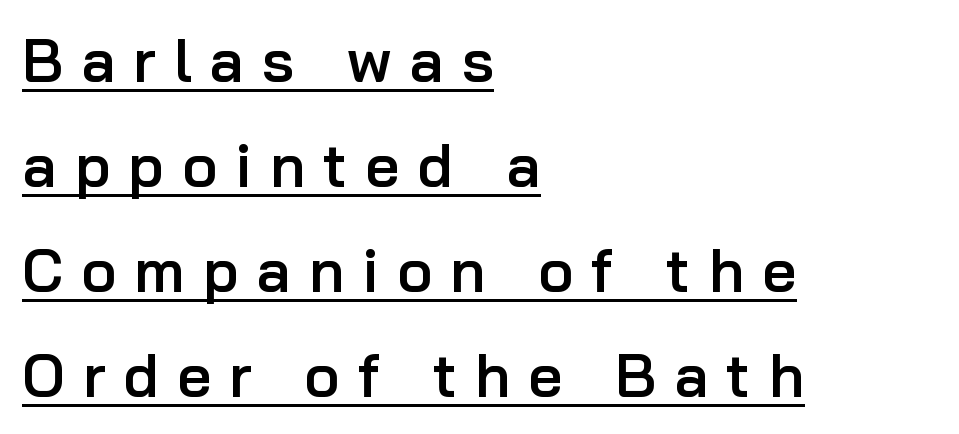
The sample has been set in demibold, a notch under bold. A typographer would call this underscored text. Reading down the block, your eye returns to a fixed left position each line. A typesetter would mark this as roman, not italic. The face used here is a sans, in the tradition of grotesques and geometrics. Characters follow at a spacing far wider than the type designer built in.
